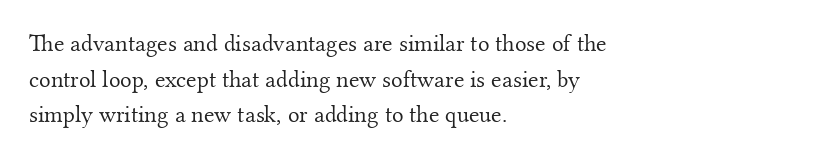
Q: Is the text bold? A: No.
Q: Is the text italic (slanted)? A: No, it is upright.
Q: Is the text underlined? A: No.
Q: How is the paragraph aligned? A: Left-aligned.
Q: Is the spacing between letters normal or unusually wide? A: Normal.
Q: Is the spacing between lines tight, normal or loose? A: Normal.
